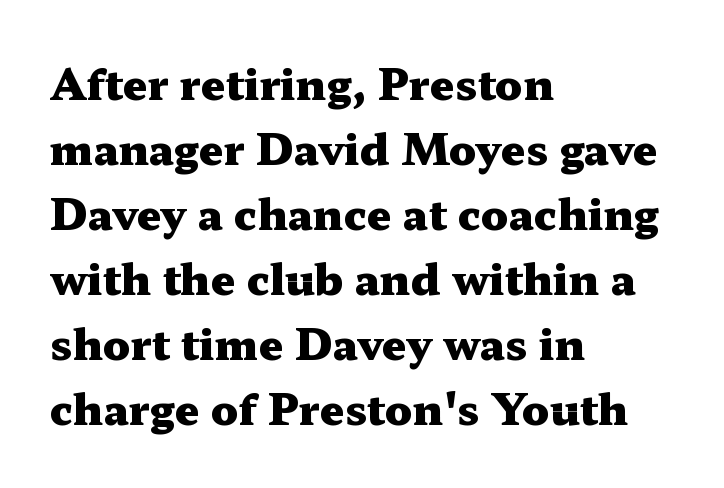
{"serif": "yes", "italic": "no", "bold": "yes", "weight": "heavy", "width": "wide", "stroke_contrast": "medium", "x_height": "medium", "monospaced": "no", "underline": "no", "align": "left", "line_spacing": "normal", "line_spacing_ratio": 1.51, "letter_spacing": "normal", "letter_spacing_em": 0.0, "glyph_px": 43}
